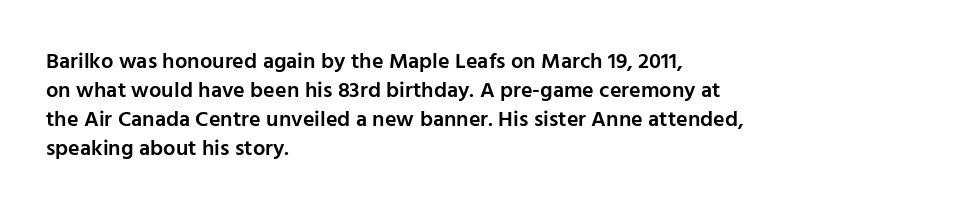
{"italic": "no", "bold": "semi", "underline": "no", "align": "left", "line_spacing": "normal", "line_spacing_ratio": 1.32, "letter_spacing": "normal", "letter_spacing_em": 0.0, "glyph_px": 22}
